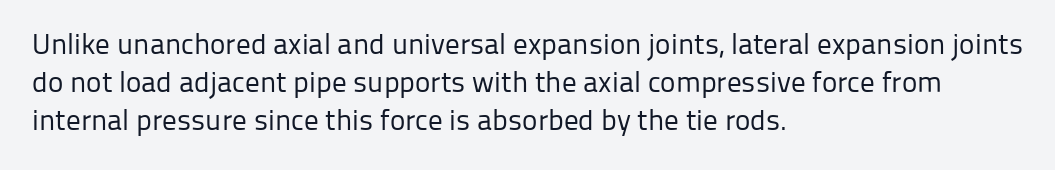
{"serif": "no", "italic": "no", "bold": "no", "weight": "regular", "width": "normal", "stroke_contrast": "low", "x_height": "medium", "monospaced": "no", "underline": "no", "align": "left", "line_spacing": "normal", "line_spacing_ratio": 1.31, "letter_spacing": "normal", "letter_spacing_em": 0.0, "glyph_px": 29}
